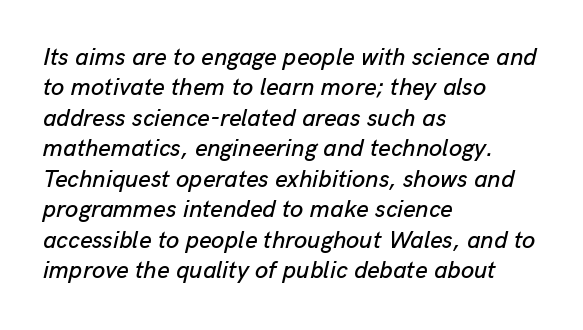
The image shows 24 px text type, italic (leaning right); set left-aligned, normal line spacing (1.27x), normal letter spacing, not underlined.
